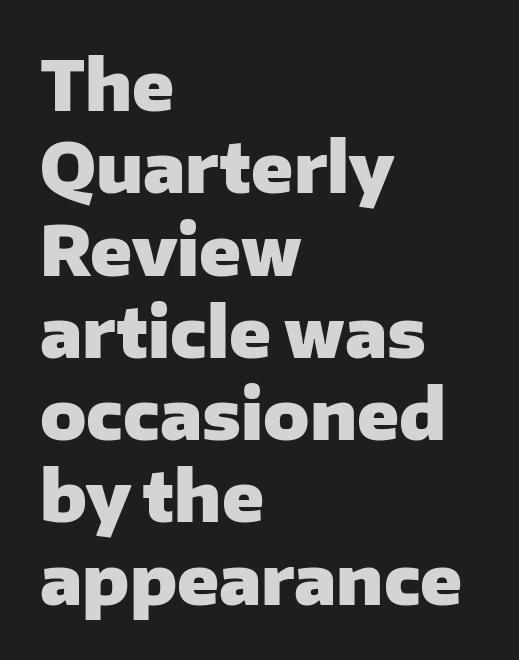
Q: Is the text bold? A: Yes.
Q: Is the text italic (slanted)? A: No, it is upright.
Q: Is the typeface a serif or a sans-serif typeface? A: Sans-serif.
Q: Is the text underlined? A: No.
Q: How is the paragraph aligned? A: Left-aligned.
Q: Is the spacing between letters normal or unusually wide? A: Normal.
Q: Width (condensed, normal, or wide)? A: Normal.
Q: Stroke contrast? A: Low.
Q: x-height? A: Medium.
Q: Monospaced? A: No.
